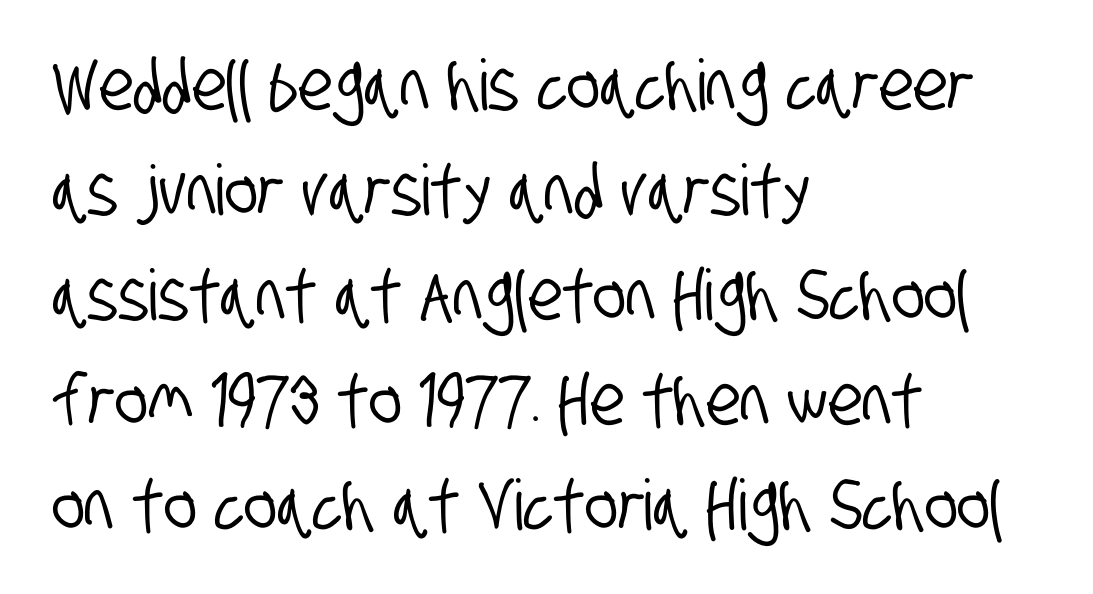
{"serif": "no", "width": "condensed", "stroke_contrast": "low", "x_height": "large", "monospaced": "no", "underline": "no", "align": "left", "line_spacing": "normal", "line_spacing_ratio": 1.5, "letter_spacing": "normal", "letter_spacing_em": 0.0, "glyph_px": 70}
